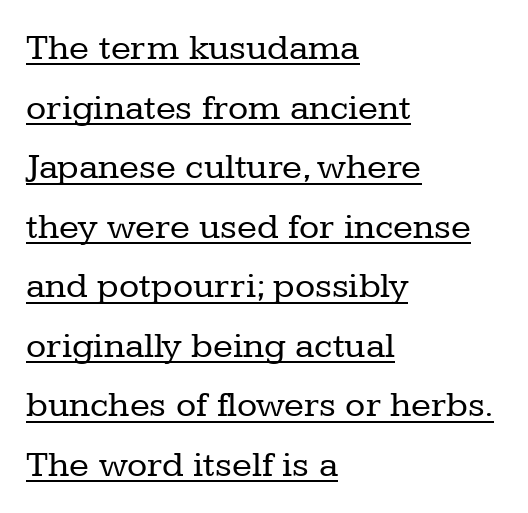
The image shows 37 px regular-weight serif type, upright; set left-aligned, normal line spacing (1.61x), normal letter spacing, underlined; low stroke contrast and a medium x-height.
